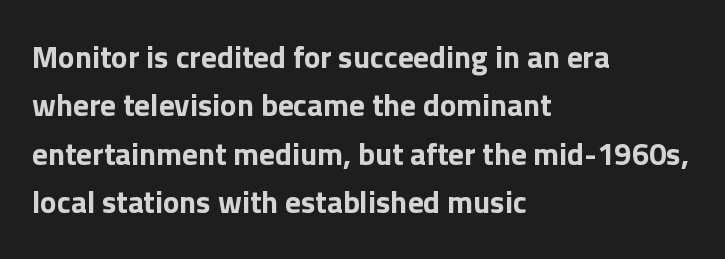
Q: Is the text bold? A: Yes.
Q: Is the text italic (slanted)? A: No, it is upright.
Q: Is the typeface a serif or a sans-serif typeface? A: Sans-serif.
Q: Is the text underlined? A: No.
Q: How is the paragraph aligned? A: Left-aligned.
Q: Is the spacing between letters normal or unusually wide? A: Normal.
Q: Is the spacing between lines tight, normal or loose? A: Normal.
Q: Width (condensed, normal, or wide)? A: Normal.
Q: x-height? A: Medium.
Q: Monospaced? A: No.
